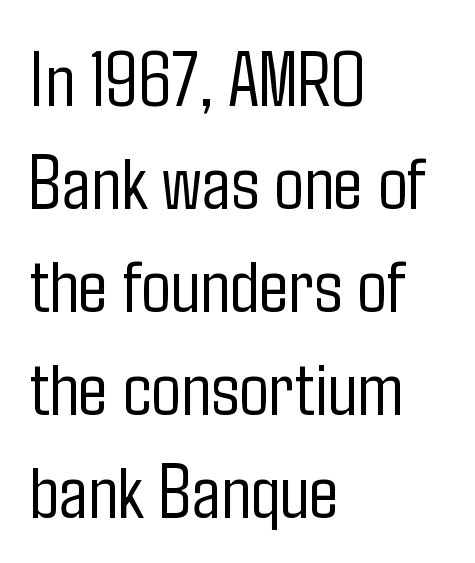
The image shows 78 px light, condensed sans-serif type, upright; set left-aligned, normal line spacing (1.32x), normal letter spacing, not underlined; low stroke contrast and a medium x-height.
